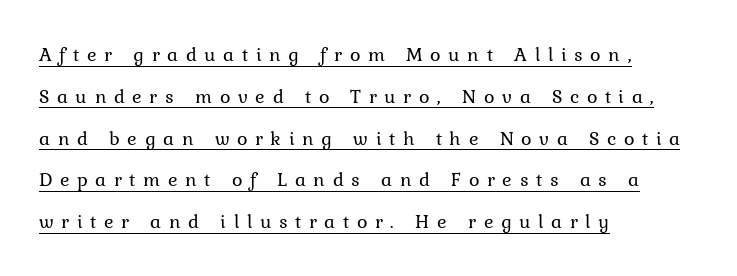
Q: Is the text bold? A: No.
Q: Is the text italic (slanted)? A: No, it is upright.
Q: Is the text underlined? A: Yes.
Q: How is the paragraph aligned? A: Left-aligned.
Q: Is the spacing between letters normal or unusually wide? A: Unusually wide.
Q: Is the spacing between lines tight, normal or loose? A: Loose.
